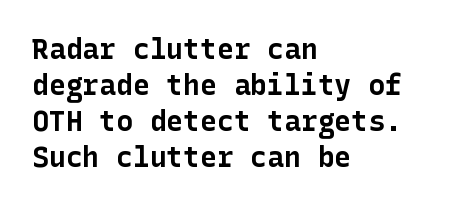
Q: Is the text bold? A: Yes.
Q: Is the text italic (slanted)? A: No, it is upright.
Q: Is the typeface a serif or a sans-serif typeface? A: Sans-serif.
Q: Is the text underlined? A: No.
Q: How is the paragraph aligned? A: Left-aligned.
Q: Is the spacing between letters normal or unusually wide? A: Normal.
Q: Is the spacing between lines tight, normal or loose? A: Normal.
Q: Width (condensed, normal, or wide)? A: Normal.
Q: Stroke contrast? A: Low.
Q: x-height? A: Medium.
